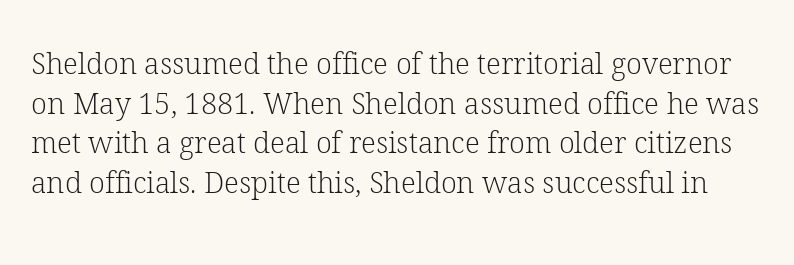
Q: Is the text bold? A: No.
Q: Is the text italic (slanted)? A: No, it is upright.
Q: Is the typeface a serif or a sans-serif typeface? A: Serif.
Q: Is the text underlined? A: No.
Q: Is the spacing between letters normal or unusually wide? A: Normal.
Q: Is the spacing between lines tight, normal or loose? A: Normal.
Q: Width (condensed, normal, or wide)? A: Normal.
Q: Stroke contrast? A: Low.
Q: x-height? A: Medium.
Q: Monospaced? A: No.
